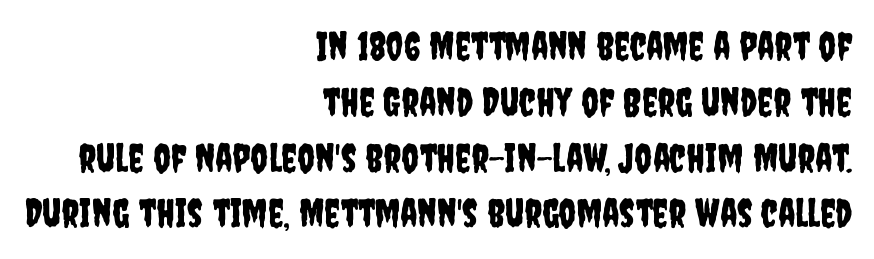
Varying glyph widths throughout — classic text-font behaviour. The face used here is rendered with its standard letterfit. Descenders are the only things crossing below the line. In terms of posture, this sample is upright.
